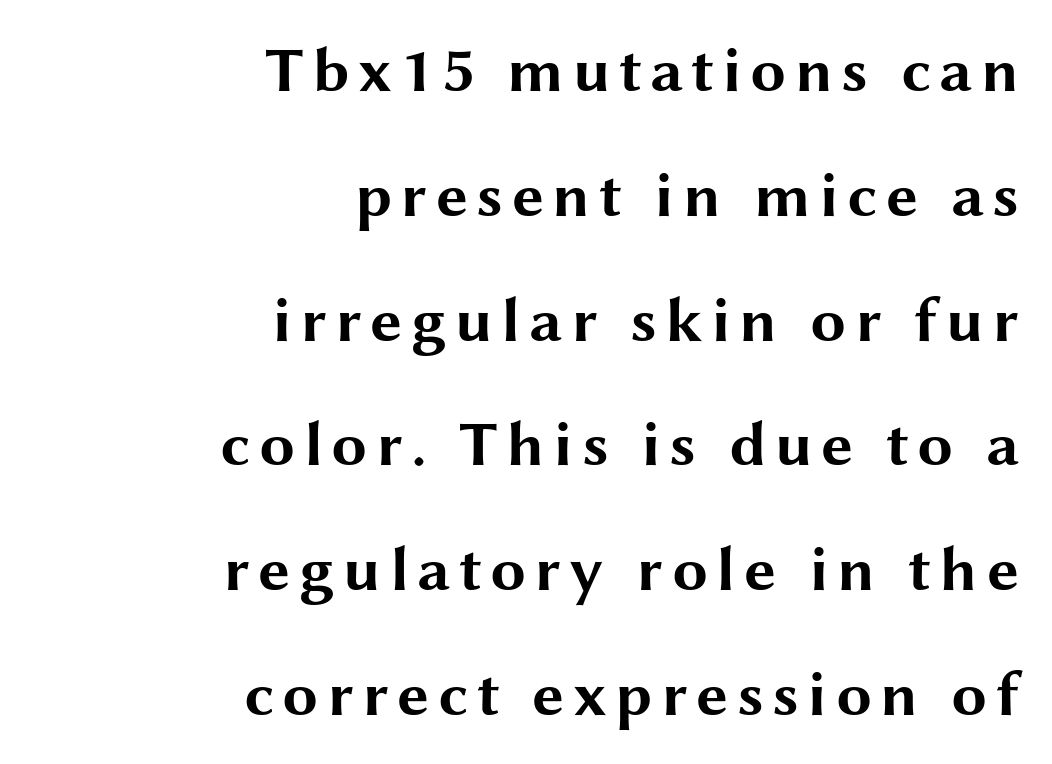
{"serif": "no", "italic": "no", "bold": "yes", "weight": "bold", "width": "wide", "stroke_contrast": "medium", "x_height": "medium", "monospaced": "no", "underline": "no", "align": "right", "line_spacing": "loose", "line_spacing_ratio": 1.95, "glyph_px": 64}
